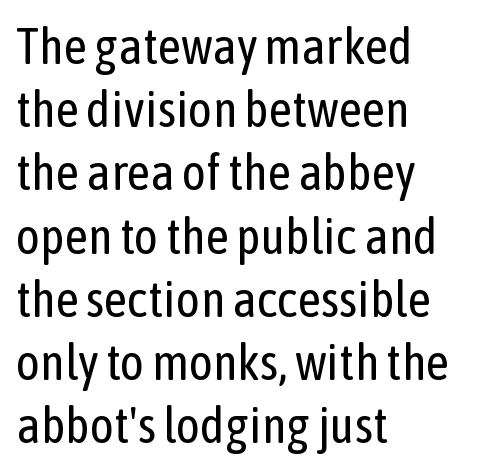
{"serif": "no", "italic": "no", "bold": "no", "weight": "regular", "width": "condensed", "stroke_contrast": "low", "x_height": "medium", "monospaced": "no", "underline": "no", "align": "left", "line_spacing_ratio": 1.24, "letter_spacing": "normal", "letter_spacing_em": 0.0, "glyph_px": 51}
